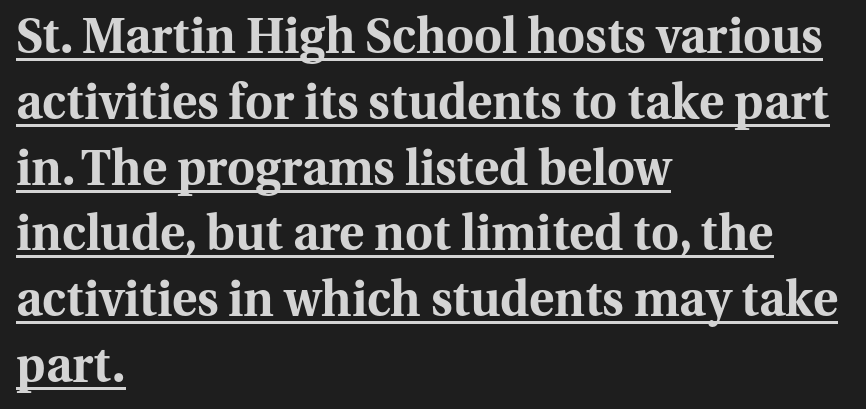
Q: Is the text bold? A: Yes.
Q: Is the text italic (slanted)? A: No, it is upright.
Q: Is the typeface a serif or a sans-serif typeface? A: Serif.
Q: Is the text underlined? A: Yes.
Q: How is the paragraph aligned? A: Left-aligned.
Q: Is the spacing between letters normal or unusually wide? A: Normal.
Q: Is the spacing between lines tight, normal or loose? A: Normal.
Q: Width (condensed, normal, or wide)? A: Normal.
Q: Stroke contrast? A: Medium.
Q: x-height? A: Medium.
Q: Monospaced? A: No.
